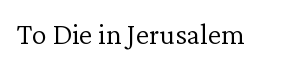
The image shows 30 px light serif type, upright; set normal letter spacing, not underlined; low stroke contrast and a medium x-height.
